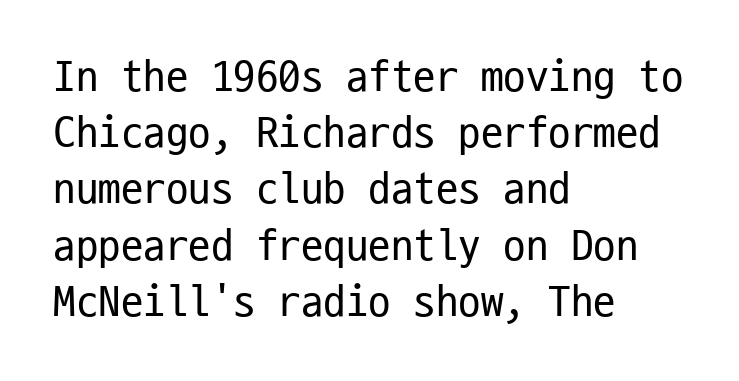
The image shows 45 px regular-weight, condensed sans-serif type, upright, monospaced; set left-aligned, normal line spacing (1.25x), normal letter spacing, not underlined; low stroke contrast and a medium x-height.
